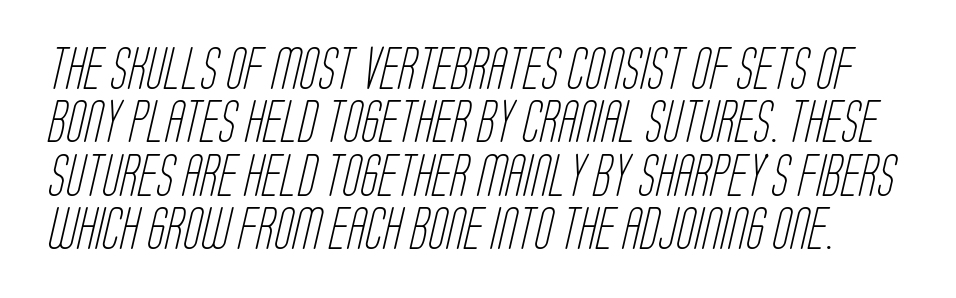
Inter-character spacing is left at the font's built-in metrics. This rendering features lettering with no underline. The designer went with a sans here, leaving each stem footless. Evenly set lines give the paragraph a standard silhouette. These glyphs show unthickened strokes, regular width or finer. The letters advance in unequal steps, a hallmark of proportional type.
